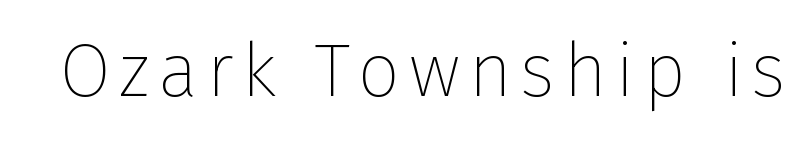
The image shows 75 px thin sans-serif type, upright; set not underlined; low stroke contrast and a medium x-height.
